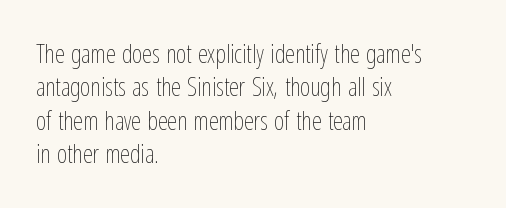
The image shows 25 px text type, upright; set left-aligned, normal line spacing (1.34x), normal letter spacing, not underlined.
